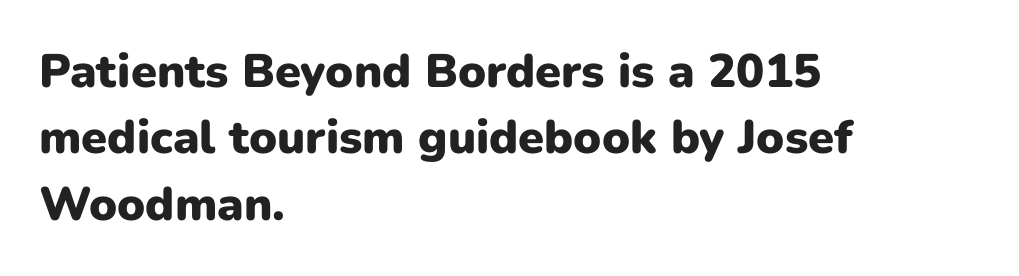
In terms of letterspacing, this is plain default setting. The strip under each line holds only bare page. Nope, not italic — everything's standing straight. You could not count columns in this text — the font is proportionally spaced. Notice how the passage keeps a crisp vertical edge on the left only.
